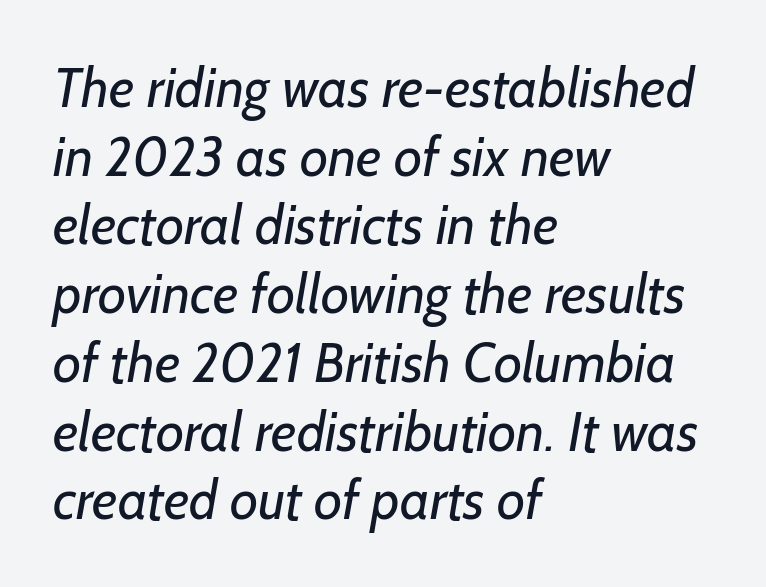
Q: Is the text bold? A: No.
Q: Is the typeface a serif or a sans-serif typeface? A: Sans-serif.
Q: Is the text underlined? A: No.
Q: How is the paragraph aligned? A: Left-aligned.
Q: Is the spacing between letters normal or unusually wide? A: Normal.
Q: Is the spacing between lines tight, normal or loose? A: Normal.
Q: Width (condensed, normal, or wide)? A: Normal.
Q: Stroke contrast? A: Low.
Q: x-height? A: Medium.
Q: Monospaced? A: No.
